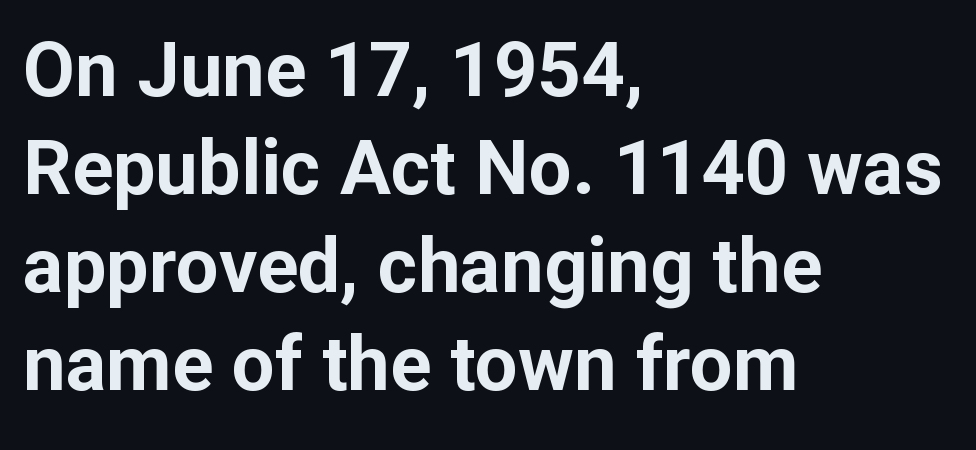
{"serif": "no", "italic": "no", "bold": "yes", "weight": "bold", "width": "normal", "stroke_contrast": "low", "x_height": "medium", "monospaced": "no", "underline": "no", "align": "left", "line_spacing": "normal", "line_spacing_ratio": 1.29, "letter_spacing": "normal", "letter_spacing_em": 0.0, "glyph_px": 76}
